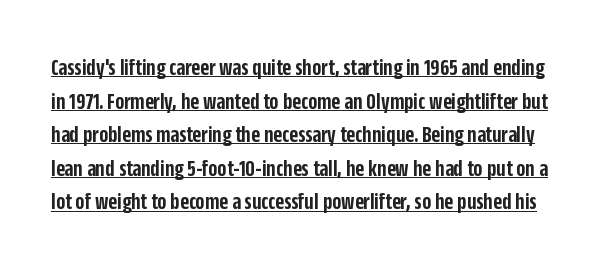
In terms of letterspacing, this is plain default setting. Descenders here cross a horizontal rule under the line. Does the leading feel generous? No, just average. The specimen reads as upright at a glance. This is moderately heavy type, rendered in semibold.
